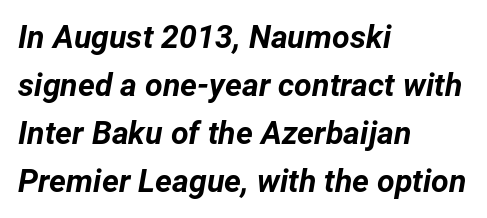
The rendering uses natural spacing where letterforms have individual widths. Summary of weight: heavy, a full bold. It's the slanting kind of type. The horizontal fit of the characters is conventional and even. The string is rendered with underlining switched off. Horizontal alignment here is leftward, the default for most running prose.
